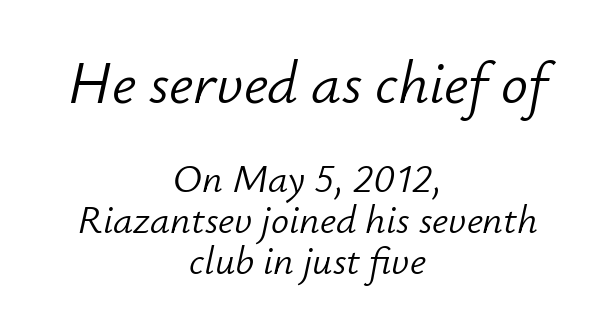
{"italic": "yes", "lean": "right", "slant_degrees": 12, "bold": "no", "weight": "light", "width": "normal", "stroke_contrast": "low", "x_height": "small", "monospaced": "no", "underline": "no", "align": "center", "line_spacing": "tight", "line_spacing_ratio": 1.03, "letter_spacing": "normal", "letter_spacing_em": 0.0, "larger_block": "first", "size_ratio": 1.5, "glyph_px": 60}
